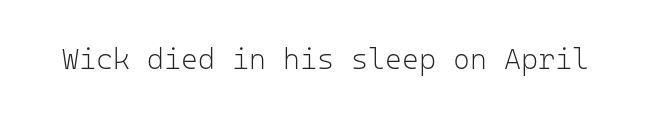
The image shows 29 px light sans-serif type, upright, monospaced; set normal letter spacing, not underlined; low stroke contrast and a medium x-height.
